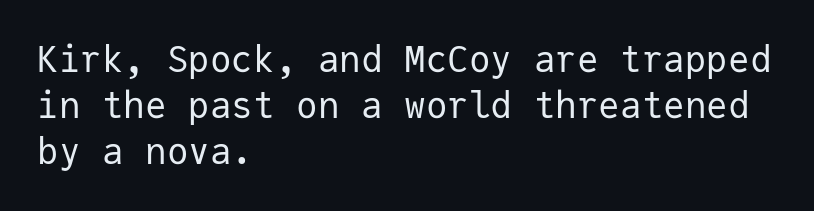
Q: Is the text bold? A: No.
Q: Is the text italic (slanted)? A: No, it is upright.
Q: Is the typeface a serif or a sans-serif typeface? A: Sans-serif.
Q: Is the text underlined? A: No.
Q: How is the paragraph aligned? A: Left-aligned.
Q: Is the spacing between letters normal or unusually wide? A: Normal.
Q: Is the spacing between lines tight, normal or loose? A: Normal.
Q: Width (condensed, normal, or wide)? A: Normal.
Q: Stroke contrast? A: Low.
Q: x-height? A: Medium.
Q: Monospaced? A: Yes.
